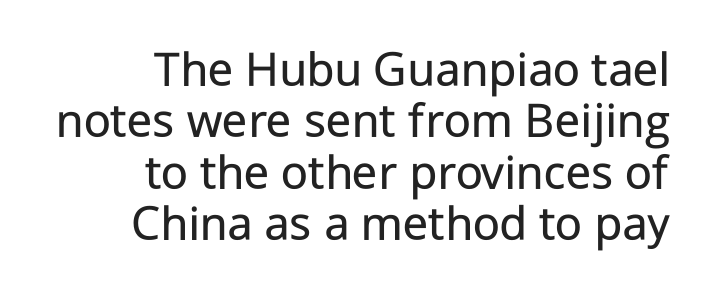
Quick note: underline off. All the whitespace from short lines collects on the left. The designer dialed line spacing down below the default. The strokes carry an ordinary text weight at most. Notice how the stems are strictly vertical — no italics here.
